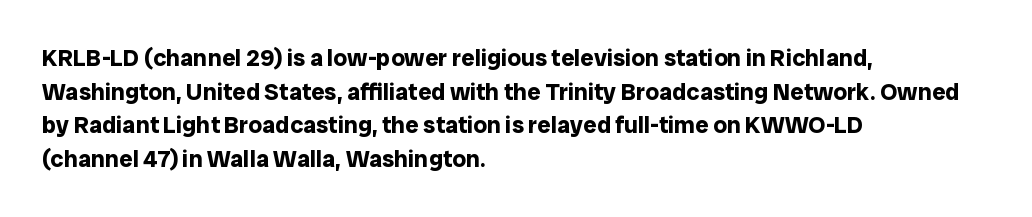
The image shows 24 px bold type, upright; set left-aligned, normal line spacing (1.4x), normal letter spacing, not underlined.
